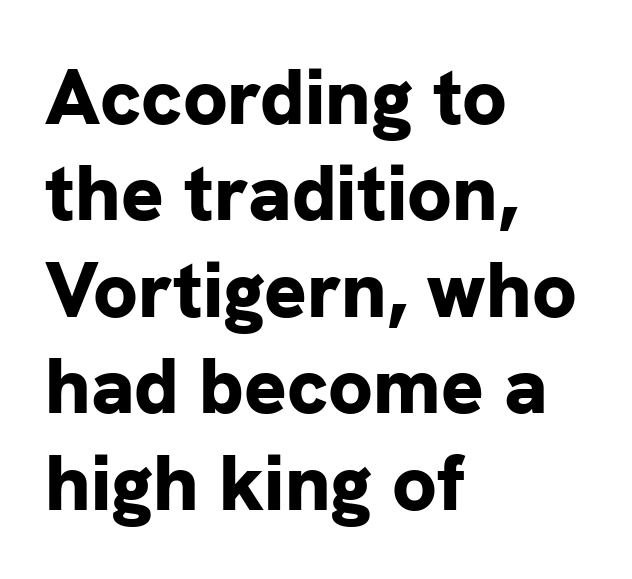
{"serif": "no", "italic": "no", "bold": "yes", "weight": "bold", "width": "normal", "stroke_contrast": "low", "x_height": "medium", "monospaced": "no", "underline": "no", "align": "left", "line_spacing_ratio": 1.22, "letter_spacing": "normal", "letter_spacing_em": 0.0, "glyph_px": 79}
